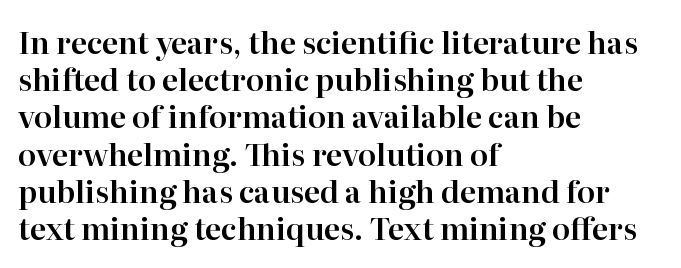
Caption: multi-line text, flush left, ragged right. The foot of each line stays bare and open. Nothing unusual about the tracking: characters are spaced as the font intends. Old-style or modern, the face here clearly has serifs. Tall strokes in this sample are plumb rather than angled. Is this a fixed-width face? No — the glyphs have proportional, varying widths.
